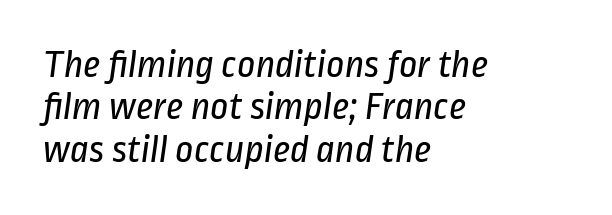
{"serif": "no", "bold": "no", "weight": "regular", "width": "condensed", "stroke_contrast": "low", "x_height": "medium", "monospaced": "no", "underline": "no", "align": "left", "line_spacing": "tight", "line_spacing_ratio": 1.06, "letter_spacing": "normal", "letter_spacing_em": 0.0, "glyph_px": 40}
